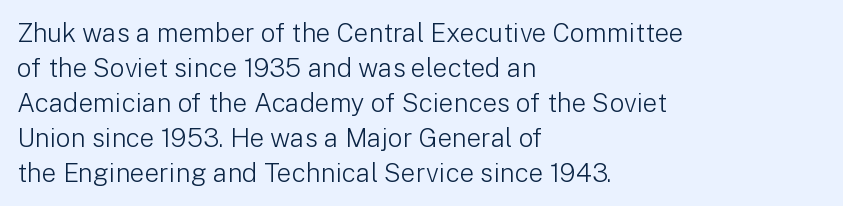
How are the letters spaced? Ordinarily, with no added tracking. Has an underline been added? It has not. Honestly, the row spacing looks completely unremarkable. The font is comparable to plain body text, perhaps lighter. Visually the block forms a straight wall on the left and a jagged coastline on the right.
